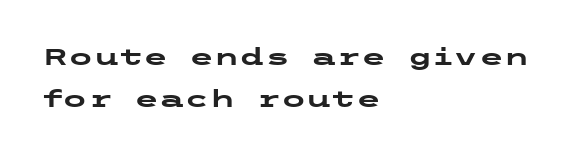
The image shows 23 px bold type, upright; set left-aligned, line spacing 1.82x, normal letter spacing, not underlined.
